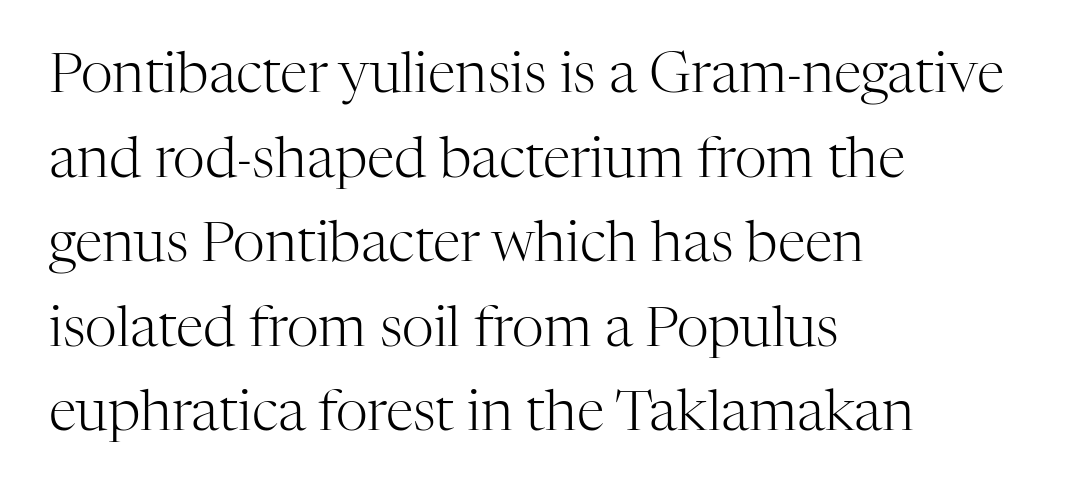
{"serif": "yes", "italic": "no", "bold": "no", "weight": "light", "width": "normal", "stroke_contrast": "high", "x_height": "medium", "monospaced": "no", "underline": "no", "align": "left", "line_spacing": "normal", "line_spacing_ratio": 1.51, "letter_spacing": "normal", "letter_spacing_em": 0.0, "glyph_px": 56}
